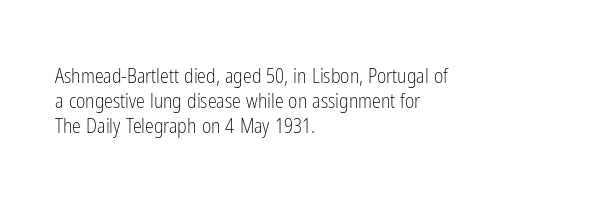
The image shows 20 px text type, upright; set left-aligned, normal line spacing (1.26x), normal letter spacing, not underlined.
